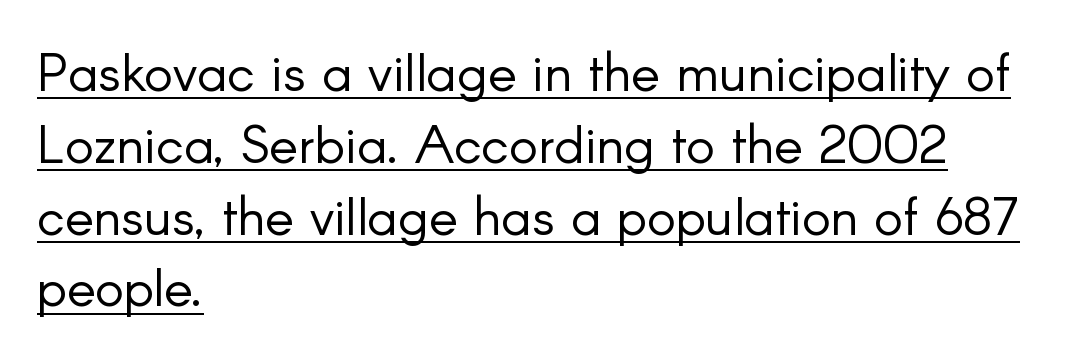
{"serif": "no", "italic": "no", "bold": "no", "weight": "light", "width": "normal", "stroke_contrast": "low", "x_height": "small", "monospaced": "no", "underline": "yes", "align": "left", "line_spacing": "normal", "line_spacing_ratio": 1.33, "letter_spacing": "normal", "letter_spacing_em": 0.0, "glyph_px": 54}
